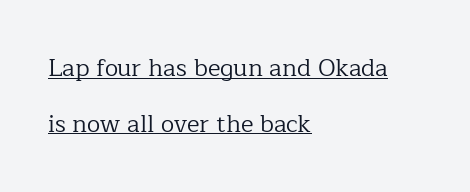
Q: Is the text bold? A: No.
Q: Is the text italic (slanted)? A: No, it is upright.
Q: Is the text underlined? A: Yes.
Q: How is the paragraph aligned? A: Left-aligned.
Q: Is the spacing between letters normal or unusually wide? A: Normal.
Q: Is the spacing between lines tight, normal or loose? A: Loose.
